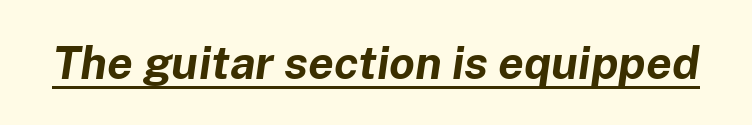
The rendering uses a bold face; every stroke is thick and dark. Decoration check: the copy is underlined. Tall strokes in this sample are angled rather than plumb. Looks like regular typesetting: each glyph gets only the width it needs.
